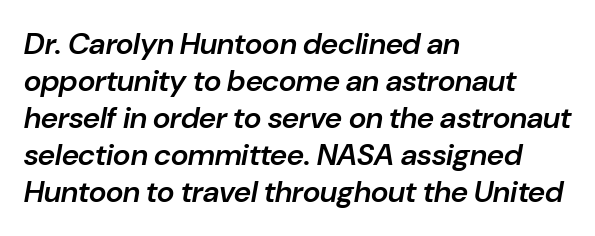
{"italic": "yes", "lean": "right", "slant_degrees": 10, "bold": "semi", "weight": "semibold", "width": "normal", "stroke_contrast": "low", "x_height": "medium", "monospaced": "no", "underline": "no", "align": "left", "line_spacing_ratio": 1.23, "letter_spacing": "normal", "letter_spacing_em": 0.0, "glyph_px": 30}
